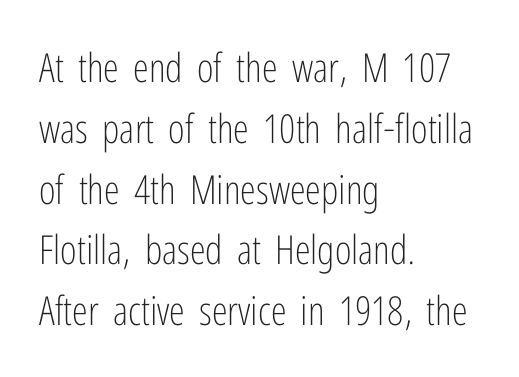
In CSS terms this would be text-align: left. The font family rendered here belongs to the sans-serif group. A typesetter would call this proportional, since set widths differ per character. Words appear dense and cohesive because spacing is normal.
